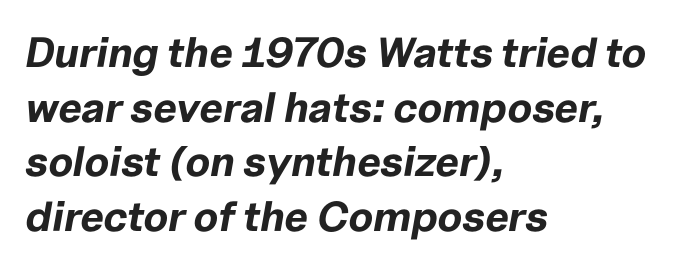
Q: Is the text bold? A: Yes.
Q: Is the text italic (slanted)? A: Yes, it leans right by about 10 degrees.
Q: Is the text underlined? A: No.
Q: How is the paragraph aligned? A: Left-aligned.
Q: Is the spacing between letters normal or unusually wide? A: Normal.
Q: Is the spacing between lines tight, normal or loose? A: Normal.
Q: Width (condensed, normal, or wide)? A: Normal.
Q: Stroke contrast? A: Low.
Q: x-height? A: Medium.
Q: Monospaced? A: No.
